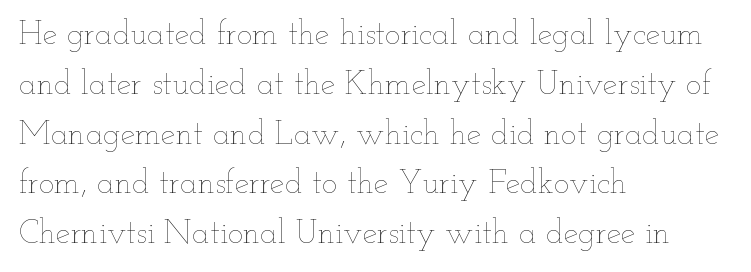
The space beneath each line is pristine and unruled. No extra tracking has been applied to these lines. This reads as an unemphasized weight, regular at the heaviest. The rendering uses natural spacing where letterforms have individual widths.
